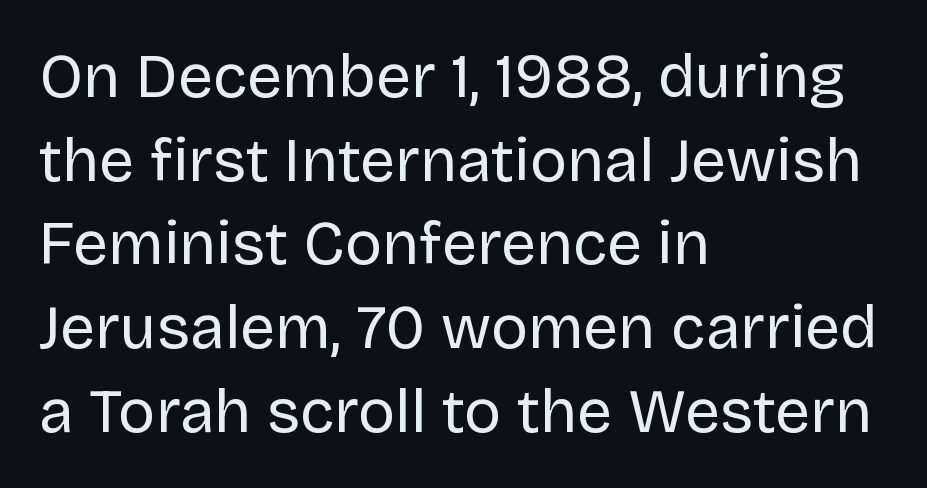
Notice how descenders clear the ascenders below comfortably — that's standard leading. The font family rendered here belongs to the sans-serif group. A typesetter would call this proportional, since set widths differ per character. Weight: in the light-to-regular range. A typesetter would mark this as roman, not italic.
